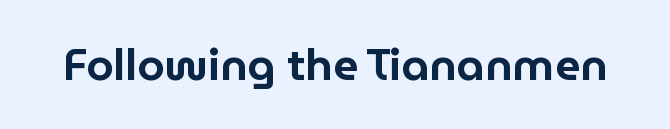
{"serif": "no", "italic": "no", "width": "normal", "stroke_contrast": "low", "x_height": "medium", "monospaced": "no", "underline": "no", "letter_spacing": "normal", "letter_spacing_em": 0.0, "glyph_px": 44}
